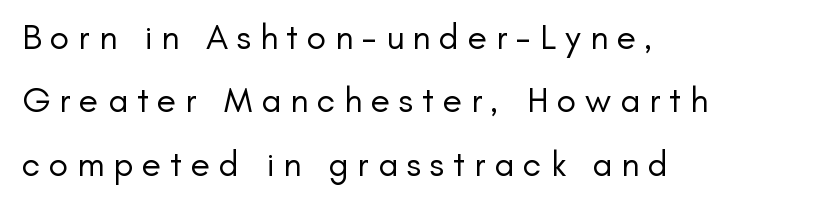
Q: Is the text bold? A: No.
Q: Is the text italic (slanted)? A: No, it is upright.
Q: Is the typeface a serif or a sans-serif typeface? A: Sans-serif.
Q: Is the text underlined? A: No.
Q: How is the paragraph aligned? A: Left-aligned.
Q: Is the spacing between letters normal or unusually wide? A: Unusually wide.
Q: Width (condensed, normal, or wide)? A: Normal.
Q: Stroke contrast? A: Low.
Q: x-height? A: Small.
Q: Monospaced? A: No.
